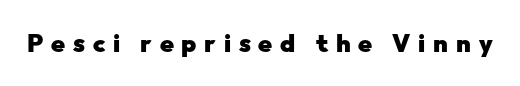
Q: Is the text bold? A: Yes.
Q: Is the text italic (slanted)? A: No, it is upright.
Q: Is the text underlined? A: No.
Q: Is the spacing between letters normal or unusually wide? A: Unusually wide.
